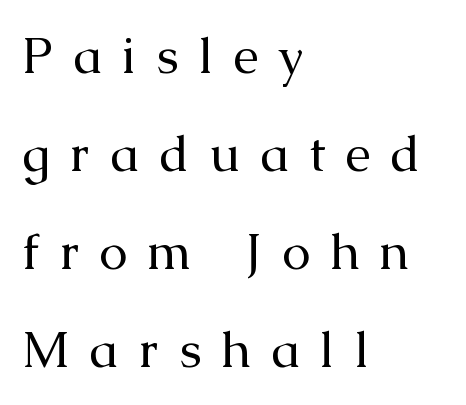
{"serif": "yes", "italic": "no", "bold": "no", "weight": "regular", "width": "normal", "stroke_contrast": "medium", "x_height": "medium", "monospaced": "no", "underline": "no", "align": "left", "line_spacing": "loose", "line_spacing_ratio": 1.92, "letter_spacing": "wide", "letter_spacing_em": 0.39, "glyph_px": 51}
